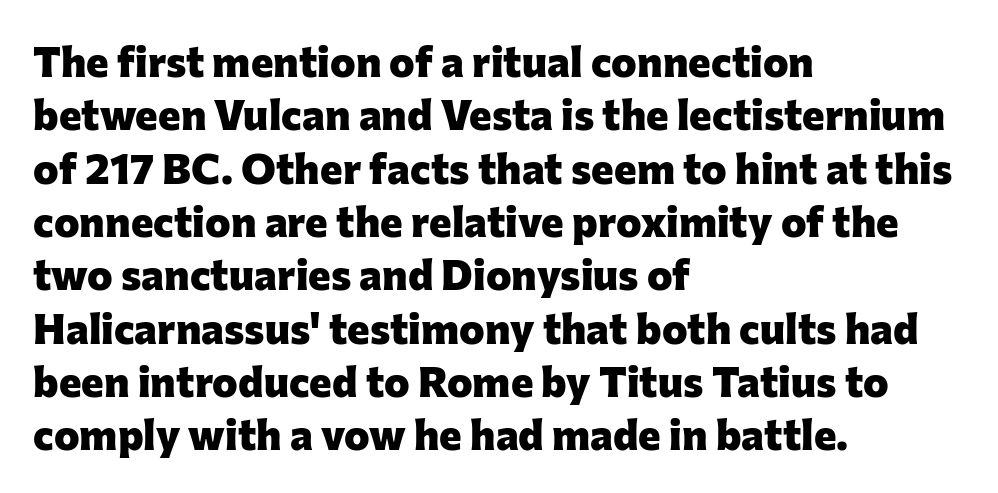
The image shows 43 px heavy sans-serif type, upright; set left-aligned, line spacing 1.24x, normal letter spacing, not underlined; low stroke contrast and a medium x-height.
